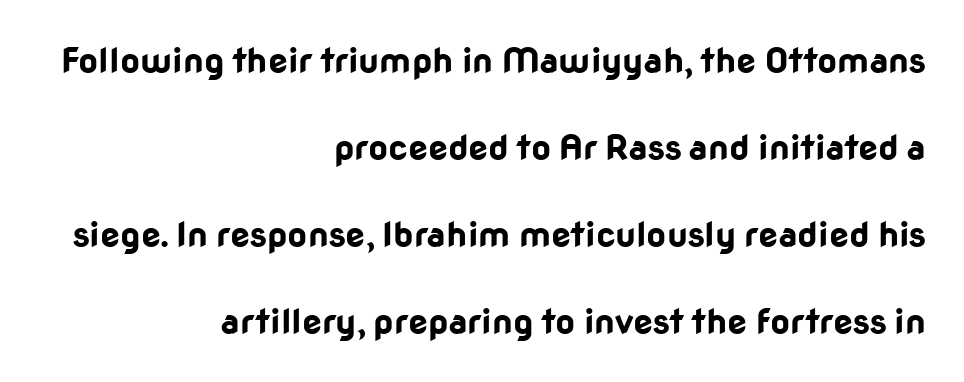
Letter spacing: default. Caption: multi-line text, flush right, ragged left. Strong, thick strokes mark this as bold type. Honestly, there is no underline to notice here at all. Note the varied advance widths — an 'i' is clearly narrower than an 'm'.
